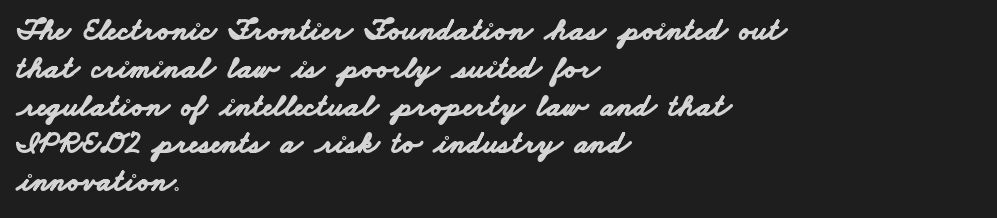
Q: Is the text bold? A: Yes.
Q: Is the typeface a serif or a sans-serif typeface? A: Sans-serif.
Q: Is the text underlined? A: No.
Q: How is the paragraph aligned? A: Left-aligned.
Q: Is the spacing between letters normal or unusually wide? A: Normal.
Q: Width (condensed, normal, or wide)? A: Wide.
Q: Stroke contrast? A: Low.
Q: x-height? A: Small.
Q: Monospaced? A: No.
